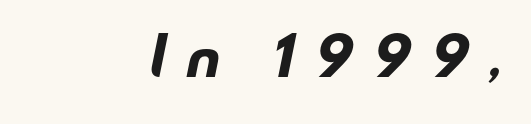
{"serif": "no", "bold": "yes", "weight": "heavy", "width": "wide", "stroke_contrast": "low", "x_height": "small", "monospaced": "no", "underline": "no", "letter_spacing": "wide", "letter_spacing_em": 0.4, "glyph_px": 51}
